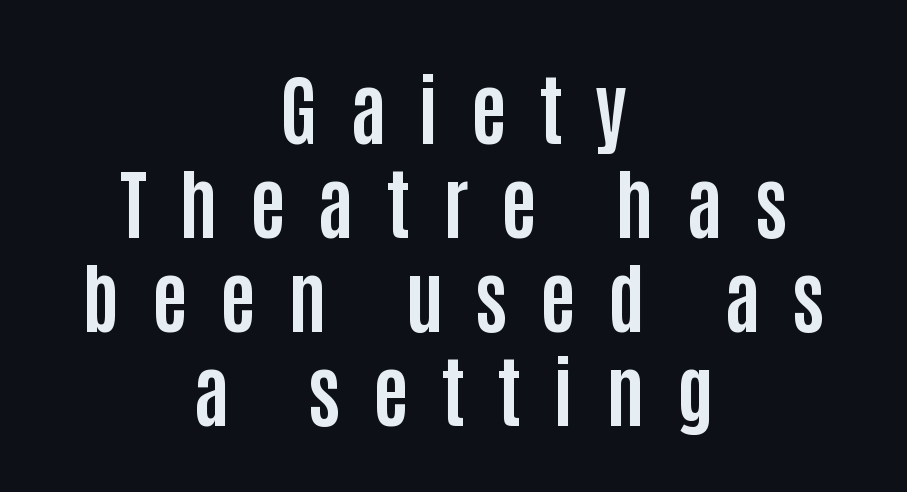
Tall strokes in this sample are plumb rather than angled. The area under the type is left untouched. These lines are rendered in a variable-pitch font. This sample uses expanded letter spacing, leaving extra air between glyphs.
